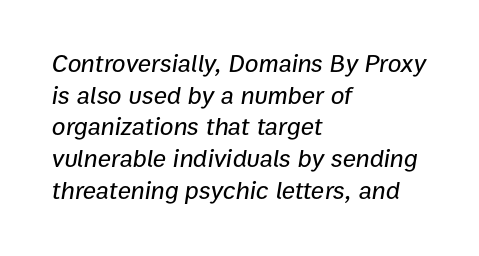
The image shows 25 px text type, italic (leaning right); set left-aligned, normal line spacing (1.27x), normal letter spacing, not underlined.
